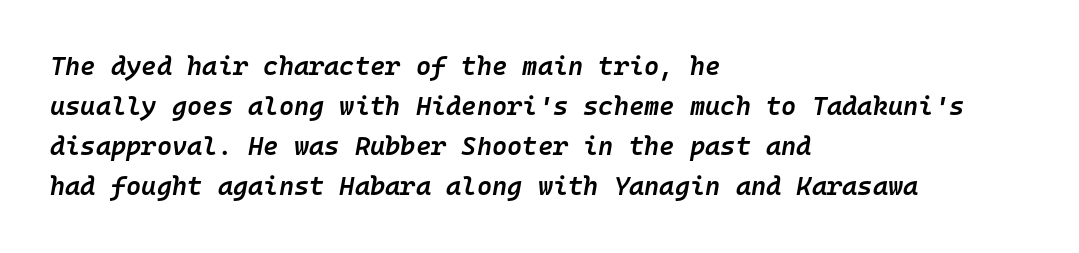
Nobody touched the tracking dial on this one. Look at the stroke-to-counter ratio: somewhat heavy, a semibold. The glyphs look as if they've been sheared to an angle. This sample keeps an unexceptional amount of space between lines. Plain, unruled lines of type. Left-aligned paragraph, ragged on the right.
